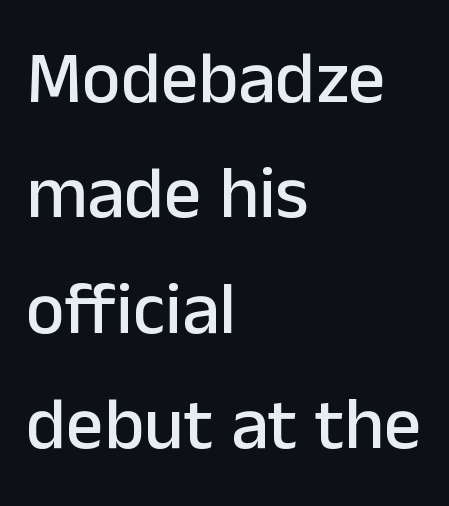
The image shows 74 px sans-serif type, upright; set left-aligned, normal line spacing (1.56x), normal letter spacing, not underlined; low stroke contrast and a medium x-height.
